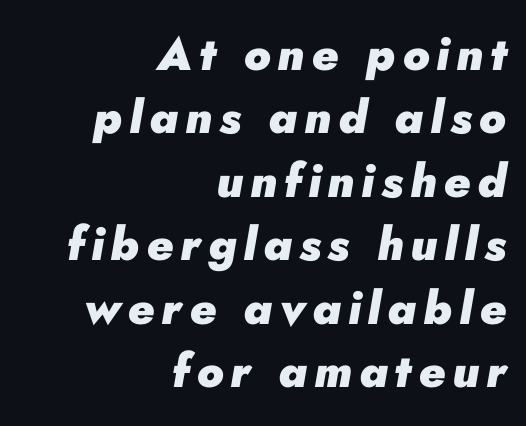
{"italic": "yes", "lean": "right", "slant_degrees": 10, "bold": "yes", "weight": "heavy", "width": "normal", "stroke_contrast": "low", "x_height": "small", "monospaced": "no", "underline": "no", "align": "right", "line_spacing": "normal", "line_spacing_ratio": 1.38, "glyph_px": 46}
